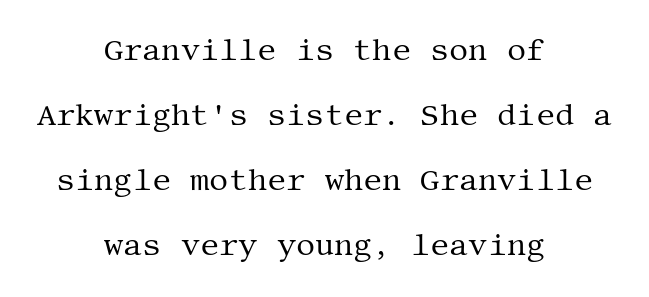
{"serif": "yes", "italic": "no", "bold": "no", "weight": "regular", "width": "normal", "stroke_contrast": "medium", "x_height": "large", "underline": "no", "align": "center", "line_spacing": "loose", "line_spacing_ratio": 2.17, "letter_spacing": "normal", "letter_spacing_em": 0.0, "glyph_px": 30}
